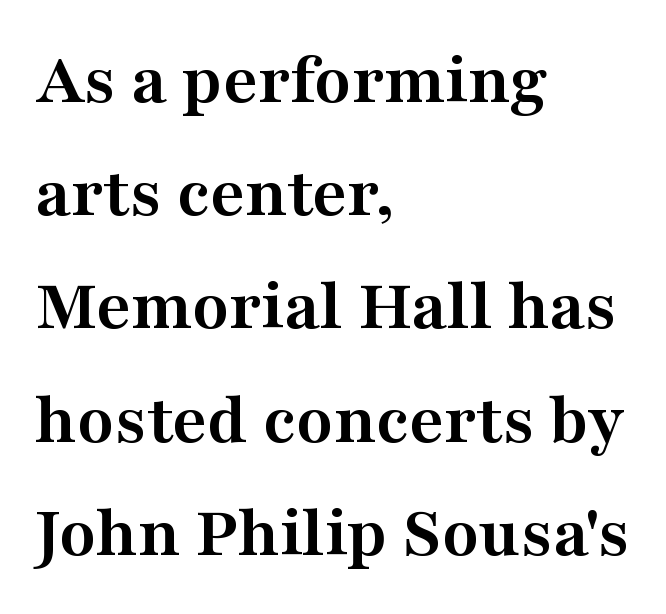
Q: Is the text bold? A: Yes.
Q: Is the text italic (slanted)? A: No, it is upright.
Q: Is the typeface a serif or a sans-serif typeface? A: Serif.
Q: Is the text underlined? A: No.
Q: How is the paragraph aligned? A: Left-aligned.
Q: Is the spacing between letters normal or unusually wide? A: Normal.
Q: Is the spacing between lines tight, normal or loose? A: Normal.
Q: Width (condensed, normal, or wide)? A: Wide.
Q: Stroke contrast? A: Medium.
Q: x-height? A: Medium.
Q: Monospaced? A: No.
